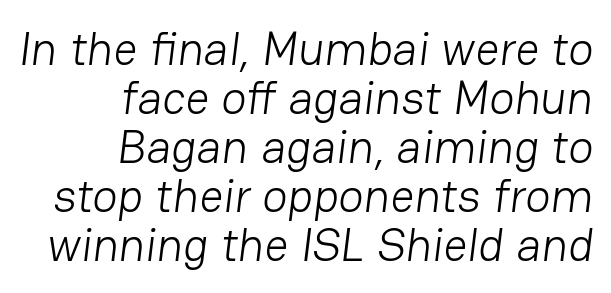
Q: Is the text bold? A: No.
Q: Is the typeface a serif or a sans-serif typeface? A: Sans-serif.
Q: Is the text underlined? A: No.
Q: How is the paragraph aligned? A: Right-aligned.
Q: Is the spacing between letters normal or unusually wide? A: Normal.
Q: Is the spacing between lines tight, normal or loose? A: Tight.
Q: Width (condensed, normal, or wide)? A: Normal.
Q: Stroke contrast? A: Low.
Q: x-height? A: Medium.
Q: Monospaced? A: No.
